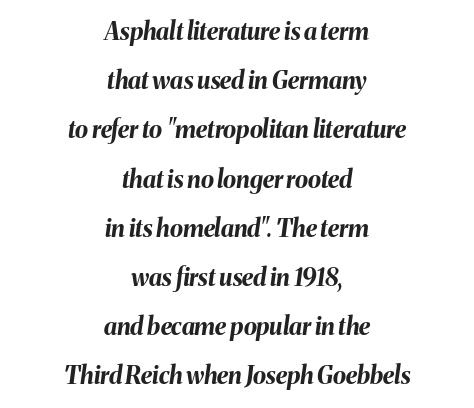
The rendering keeps characters at their native spacing. Any mark beneath the type? The region is blank. The passage shown leans; its letterforms are oblique. Compared with an ordinary text face, these strokes are far heavier — a full bold.
